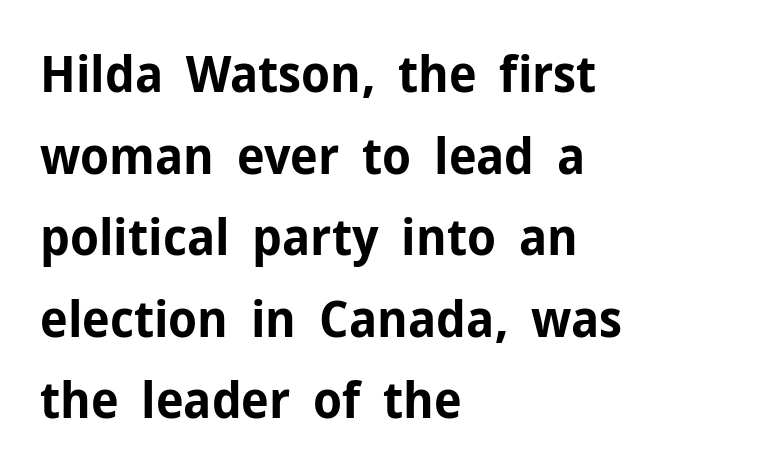
Q: Is the text bold? A: Yes.
Q: Is the text italic (slanted)? A: No, it is upright.
Q: Is the typeface a serif or a sans-serif typeface? A: Sans-serif.
Q: Is the text underlined? A: No.
Q: How is the paragraph aligned? A: Left-aligned.
Q: Is the spacing between letters normal or unusually wide? A: Normal.
Q: Is the spacing between lines tight, normal or loose? A: Normal.
Q: Width (condensed, normal, or wide)? A: Normal.
Q: Stroke contrast? A: Low.
Q: x-height? A: Medium.
Q: Monospaced? A: No.
